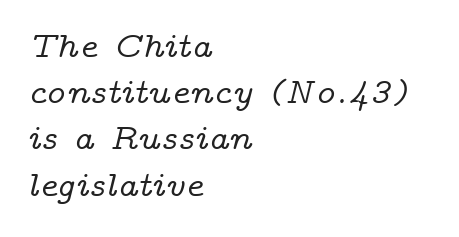
The image shows 35 px wide serif type, italic (leaning right); set left-aligned, normal line spacing (1.32x), normal letter spacing, not underlined; low stroke contrast and a medium x-height.
